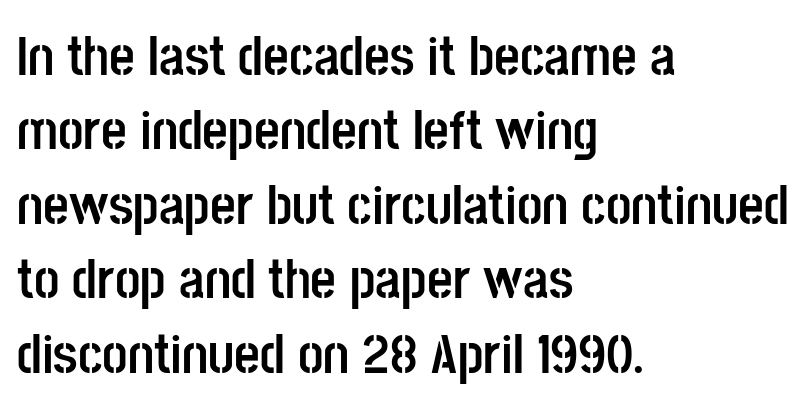
Q: Is the text bold? A: Yes.
Q: Is the text italic (slanted)? A: No, it is upright.
Q: Is the typeface a serif or a sans-serif typeface? A: Sans-serif.
Q: Is the text underlined? A: No.
Q: How is the paragraph aligned? A: Left-aligned.
Q: Is the spacing between letters normal or unusually wide? A: Normal.
Q: Is the spacing between lines tight, normal or loose? A: Normal.
Q: Width (condensed, normal, or wide)? A: Condensed.
Q: Stroke contrast? A: Low.
Q: x-height? A: Large.
Q: Monospaced? A: No.
